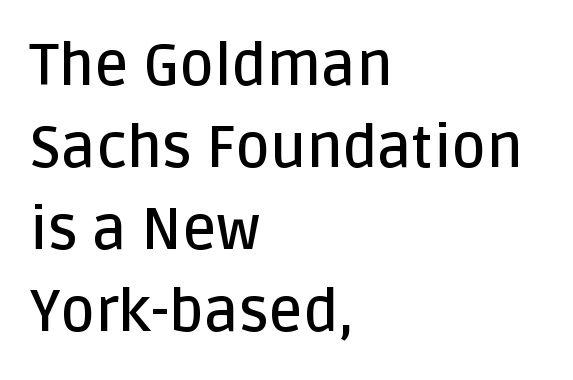
The image shows 59 px semibold sans-serif type, upright; set left-aligned, normal line spacing (1.39x), normal letter spacing, not underlined; low stroke contrast and a large x-height.
